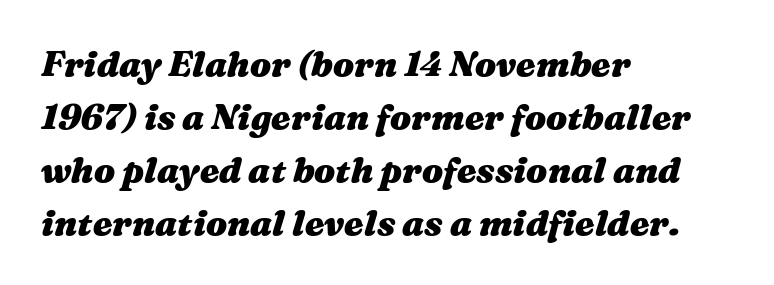
The image shows 35 px heavy, wide type, italic (leaning right); set left-aligned, normal line spacing (1.51x), normal letter spacing, not underlined; medium stroke contrast and a medium x-height.
